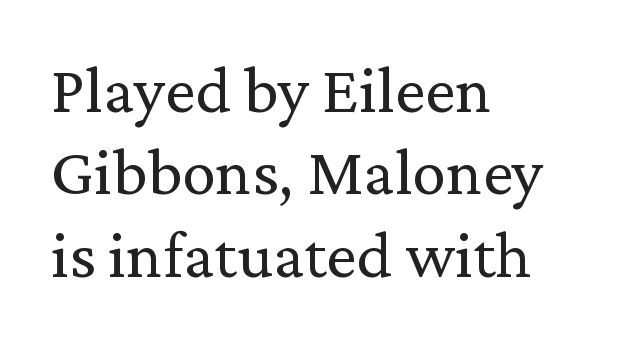
Rule under the text: the space is simply empty. The typeface has the unassuming heft of standard copy or less. Each letter keeps its own natural width here, so spacing adapts to shape. The font family rendered here belongs to the serif group.
